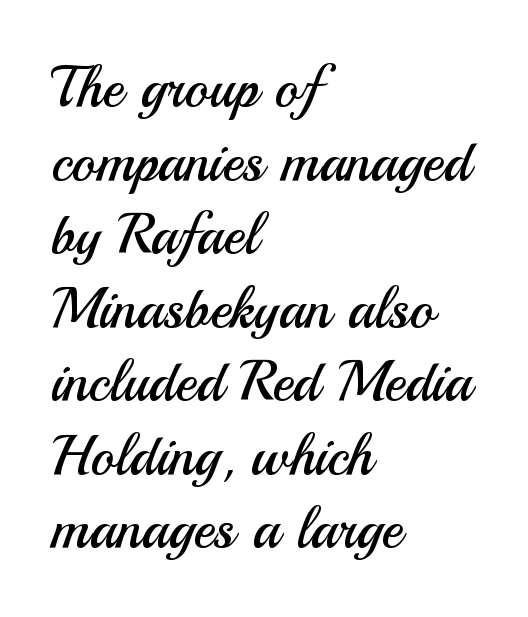
Q: Is the text bold? A: No.
Q: Is the text italic (slanted)? A: Yes.
Q: Is the typeface a serif or a sans-serif typeface? A: Sans-serif.
Q: Is the text underlined? A: No.
Q: How is the paragraph aligned? A: Left-aligned.
Q: Is the spacing between letters normal or unusually wide? A: Normal.
Q: Is the spacing between lines tight, normal or loose? A: Normal.
Q: Width (condensed, normal, or wide)? A: Normal.
Q: Stroke contrast? A: Medium.
Q: x-height? A: Small.
Q: Monospaced? A: No.
